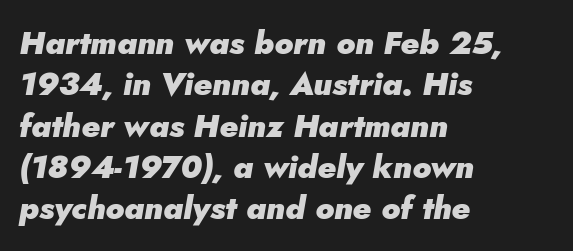
Nobody drew a line under any word here. It's the slanting kind of type. The strokes are fattened all the way to bold. If you measured baseline to baseline, you'd find a middling distance.
